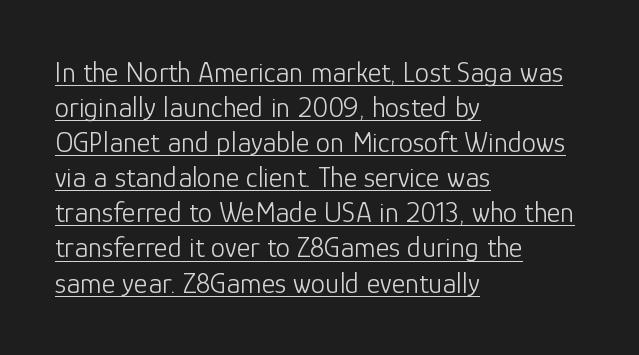
Each line of the rendering has a horizontal stroke beneath the glyphs. Character widths vary here, with narrow letters taking less room than wide ones. Unbolded letterforms with no extra heft. The passage shown is typeset with a sans-serif family. Honestly, the letter spacing is just normal — you wouldn't notice it. Upright lettering throughout.
